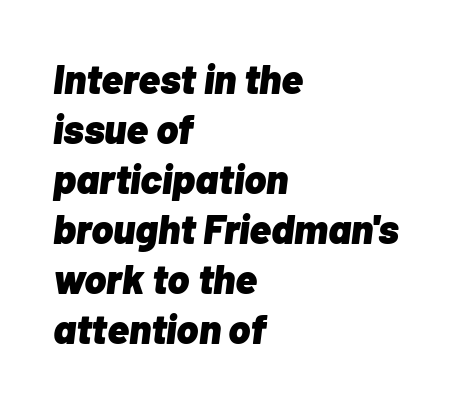
Q: Is the text bold? A: Yes.
Q: Is the text italic (slanted)? A: Yes, it leans right by about 7 degrees.
Q: Is the text underlined? A: No.
Q: How is the paragraph aligned? A: Left-aligned.
Q: Is the spacing between letters normal or unusually wide? A: Normal.
Q: Width (condensed, normal, or wide)? A: Normal.
Q: Stroke contrast? A: Low.
Q: x-height? A: Medium.
Q: Monospaced? A: No.
